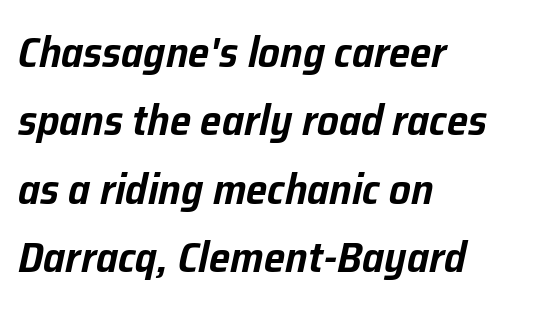
The image shows 43 px text type, italic (leaning right); set left-aligned, normal line spacing (1.59x), normal letter spacing, not underlined; low stroke contrast and a medium x-height.
